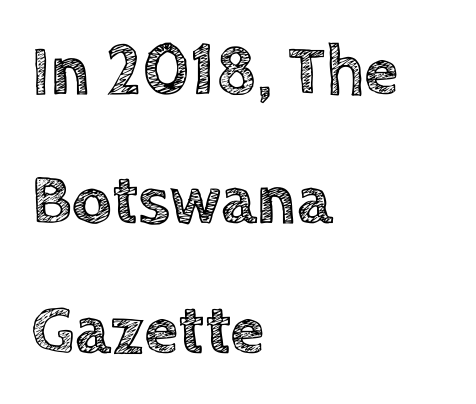
Clear beneath every line of the passage. These lines are rendered in a variable-pitch font. Does the copy run flush right? No — it runs flush left. This rendering leaves character spacing at its baseline value. If you drew a line through each stem, it would be perfectly vertical.
